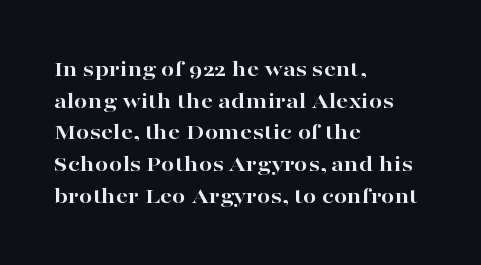
The image shows 24 px bold type, upright; set left-aligned, normal line spacing (1.32x), normal letter spacing, not underlined.
